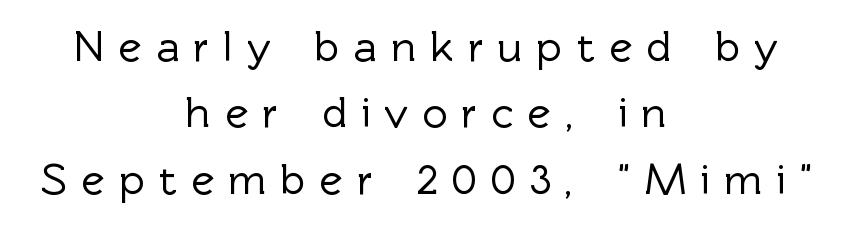
Q: Is the text italic (slanted)? A: No, it is upright.
Q: Is the typeface a serif or a sans-serif typeface? A: Sans-serif.
Q: Is the text underlined? A: No.
Q: How is the paragraph aligned? A: Centered.
Q: Is the spacing between letters normal or unusually wide? A: Unusually wide.
Q: Is the spacing between lines tight, normal or loose? A: Normal.
Q: Width (condensed, normal, or wide)? A: Normal.
Q: x-height? A: Medium.
Q: Monospaced? A: No.
